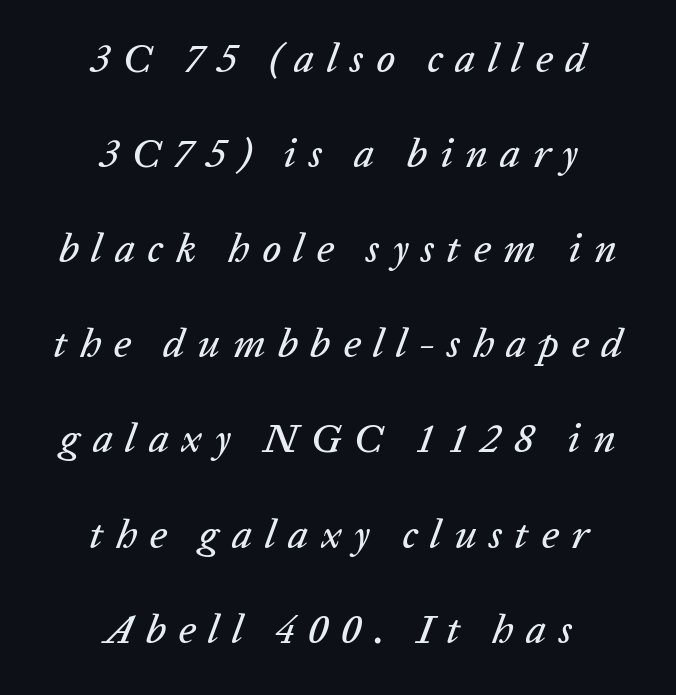
The image shows 41 px text type, italic (leaning right); set centered, loose line spacing (2.32x), unusually wide letter spacing (+0.3 em), not underlined; low stroke contrast and a medium x-height.
